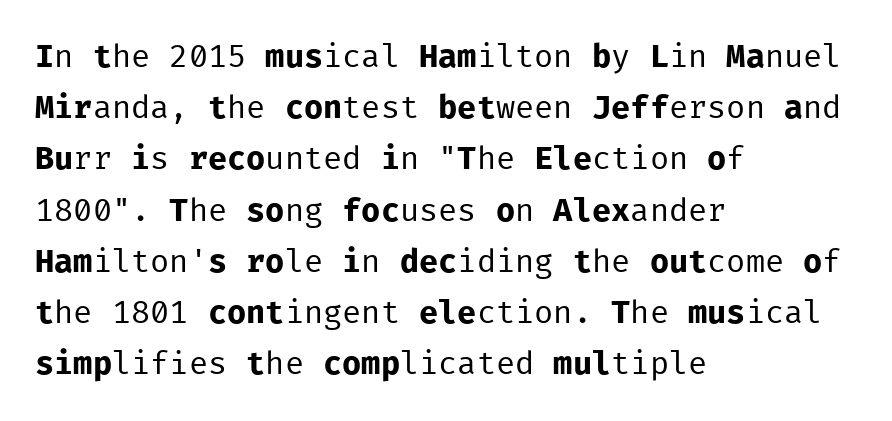
The image shows 32 px regular-weight sans-serif type, upright, monospaced; set left-aligned, normal line spacing (1.6x), normal letter spacing, not underlined; low stroke contrast and a medium x-height.
